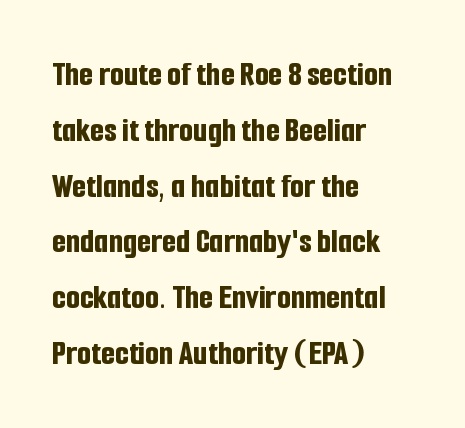
Q: Is the text bold? A: Yes.
Q: Is the text italic (slanted)? A: No, it is upright.
Q: Is the typeface a serif or a sans-serif typeface? A: Sans-serif.
Q: Is the text underlined? A: No.
Q: How is the paragraph aligned? A: Left-aligned.
Q: Is the spacing between letters normal or unusually wide? A: Normal.
Q: Is the spacing between lines tight, normal or loose? A: Normal.
Q: Width (condensed, normal, or wide)? A: Condensed.
Q: Stroke contrast? A: Low.
Q: x-height? A: Medium.
Q: Monospaced? A: No.
